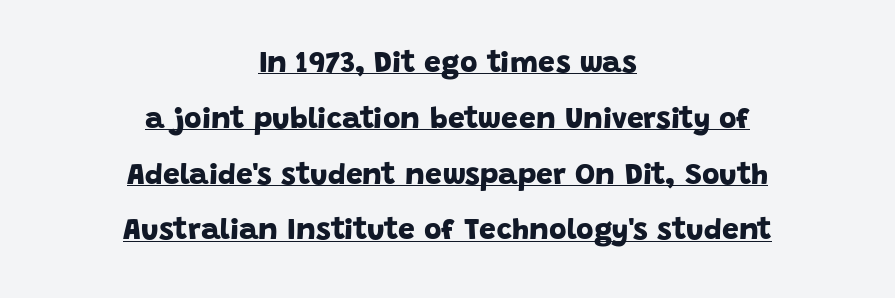
Q: Is the text bold? A: Yes.
Q: Is the typeface a serif or a sans-serif typeface? A: Sans-serif.
Q: Is the text underlined? A: Yes.
Q: How is the paragraph aligned? A: Centered.
Q: Is the spacing between letters normal or unusually wide? A: Normal.
Q: Width (condensed, normal, or wide)? A: Normal.
Q: Stroke contrast? A: Low.
Q: x-height? A: Large.
Q: Monospaced? A: No.
